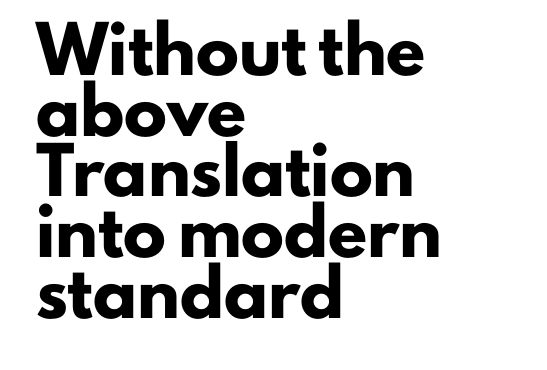
Q: Is the text bold? A: Yes.
Q: Is the text italic (slanted)? A: No, it is upright.
Q: Is the typeface a serif or a sans-serif typeface? A: Sans-serif.
Q: Is the text underlined? A: No.
Q: How is the paragraph aligned? A: Left-aligned.
Q: Is the spacing between letters normal or unusually wide? A: Normal.
Q: Is the spacing between lines tight, normal or loose? A: Normal.
Q: Width (condensed, normal, or wide)? A: Normal.
Q: Stroke contrast? A: Low.
Q: x-height? A: Small.
Q: Monospaced? A: No.
